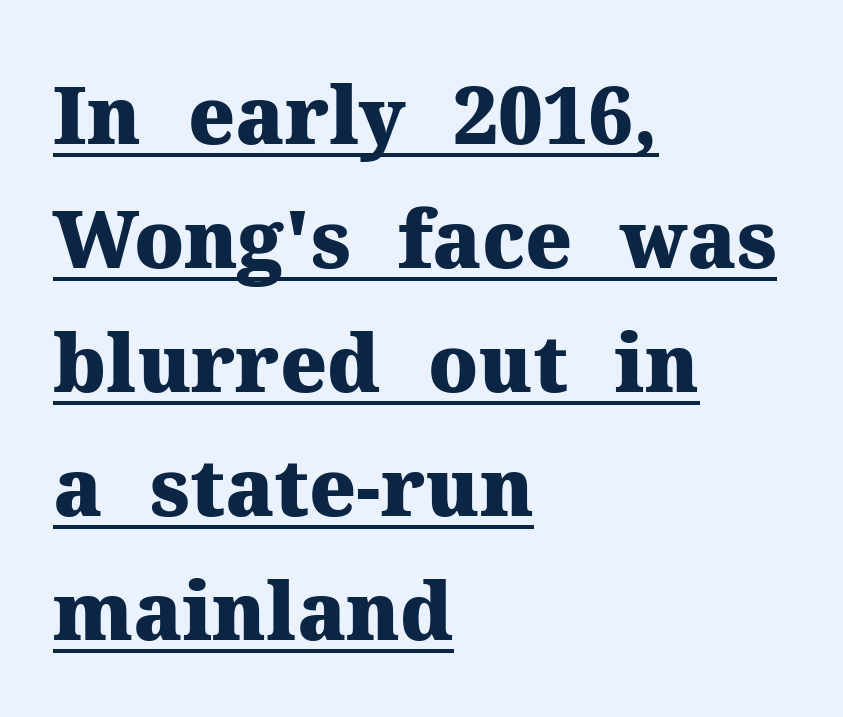
{"serif": "yes", "italic": "no", "bold": "yes", "weight": "heavy", "width": "normal", "stroke_contrast": "medium", "x_height": "medium", "monospaced": "no", "underline": "yes", "align": "left", "line_spacing": "normal", "line_spacing_ratio": 1.57, "letter_spacing": "normal", "letter_spacing_em": 0.0, "glyph_px": 79}
